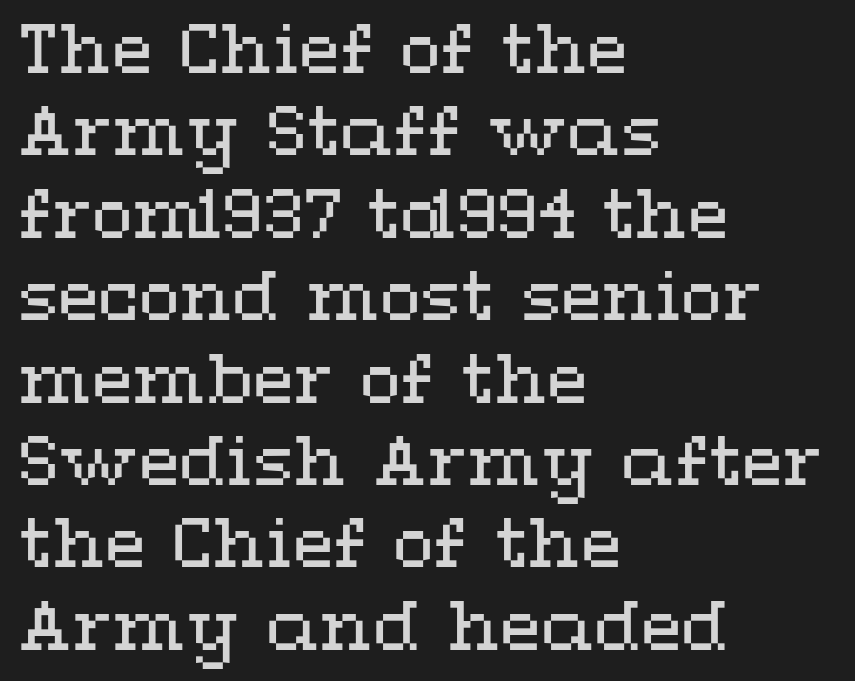
Q: Is the text bold? A: No.
Q: Is the text italic (slanted)? A: No, it is upright.
Q: Is the text underlined? A: No.
Q: How is the paragraph aligned? A: Left-aligned.
Q: Is the spacing between letters normal or unusually wide? A: Normal.
Q: Width (condensed, normal, or wide)? A: Wide.
Q: Stroke contrast? A: Medium.
Q: x-height? A: Medium.
Q: Monospaced? A: No.
